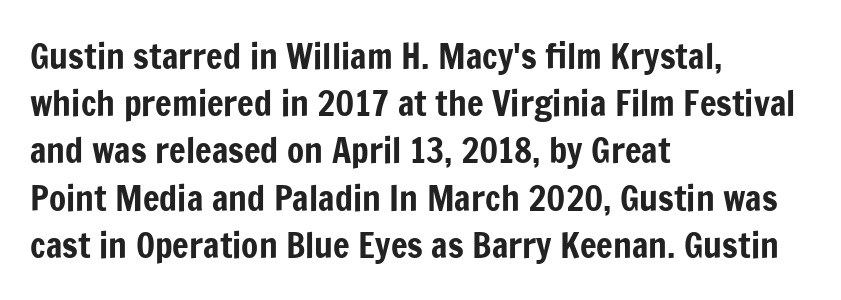
{"serif": "no", "italic": "no", "width": "condensed", "stroke_contrast": "low", "x_height": "medium", "monospaced": "no", "underline": "no", "align": "left", "line_spacing": "normal", "line_spacing_ratio": 1.35, "letter_spacing": "normal", "letter_spacing_em": 0.0, "glyph_px": 35}
